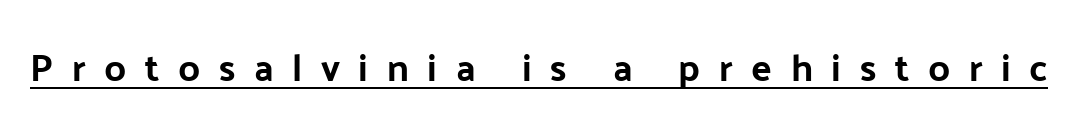
Proportional: the letters do not fall into vertical columns. The typeface chosen for these lines omits serifs. Every character sits straight up, as roman type does. Somebody hit Ctrl+U on this one — the words are underlined. Students, note that the glyphs here are deliberately spaced far apart.
